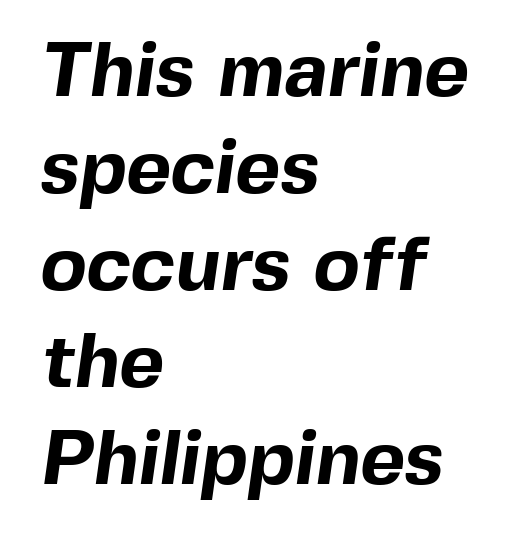
{"serif": "no", "bold": "yes", "weight": "bold", "width": "normal", "x_height": "medium", "monospaced": "no", "underline": "no", "align": "left", "line_spacing": "normal", "line_spacing_ratio": 1.26, "letter_spacing": "normal", "letter_spacing_em": 0.0, "glyph_px": 77}
